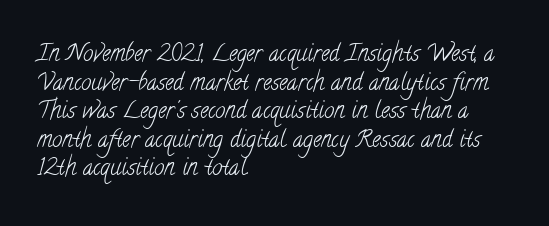
{"bold": "no", "underline": "no", "align": "left", "line_spacing_ratio": 1.24, "letter_spacing": "normal", "letter_spacing_em": 0.0, "glyph_px": 23}
